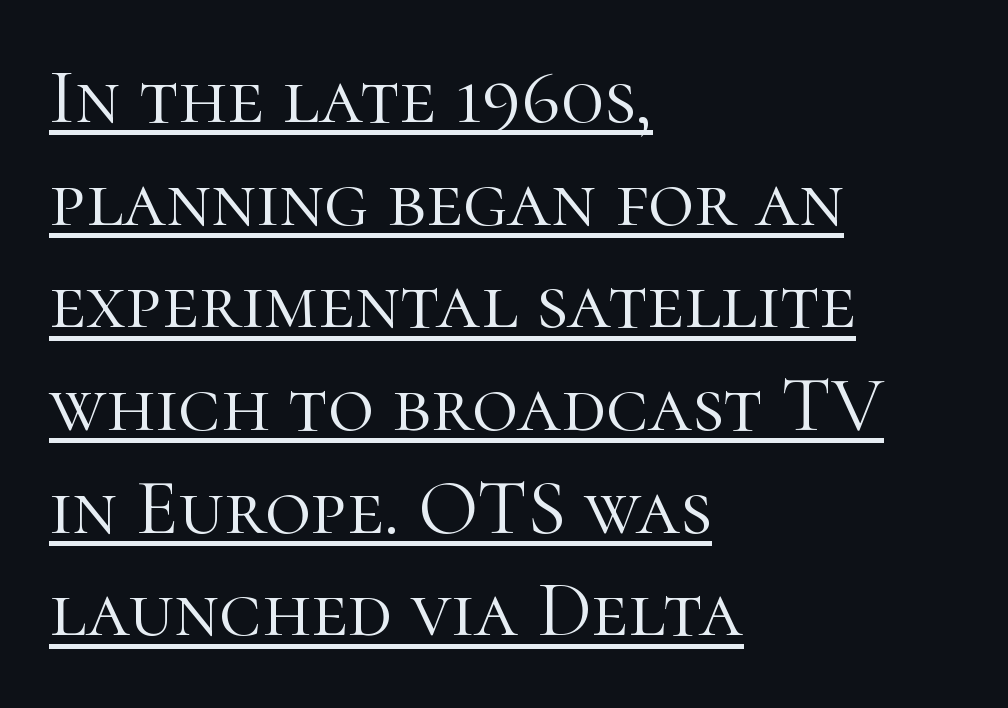
The letters advance in unequal steps, a hallmark of proportional type. Ordinary non-slanted type is in use. Leading matches the norm, producing a regular column. Caption: face not bold, strokes unweighted. The specimen includes a rule beneath the text block's lines. Line starts are locked; line ends wander.
